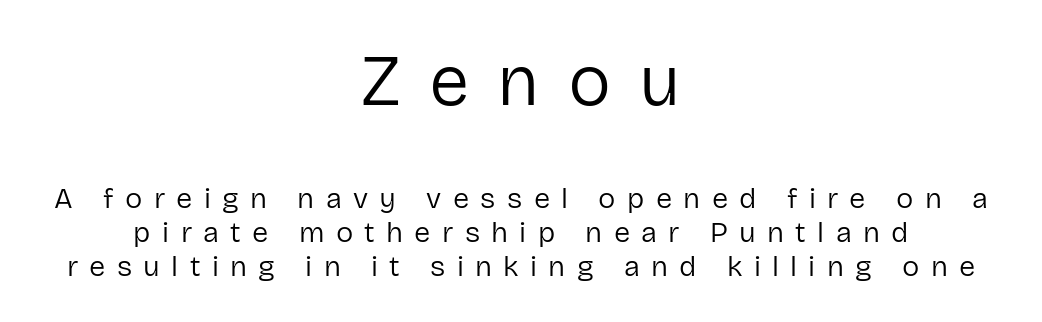
Q: Is the text bold? A: No.
Q: Is the text italic (slanted)? A: No, it is upright.
Q: Is the typeface a serif or a sans-serif typeface? A: Sans-serif.
Q: Is the text underlined? A: No.
Q: How is the paragraph aligned? A: Centered.
Q: Is the spacing between letters normal or unusually wide? A: Unusually wide.
Q: Which block of text is set in a larger size, the first (top) or the second (bottom)? A: The first (top) one.
Q: Width (condensed, normal, or wide)? A: Normal.
Q: Stroke contrast? A: Low.
Q: x-height? A: Medium.
Q: Monospaced? A: No.
